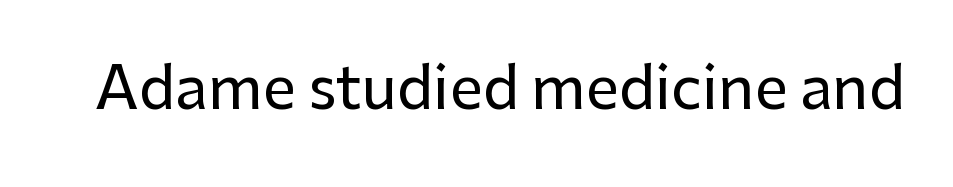
The horizontal fit of the characters is conventional and even. The face used here is proportionally spaced, like ordinary book or web type. To sum up the face: it is a sans, with no serifs. This is roman type, the default non-slanted kind. The area under the type is left untouched.
